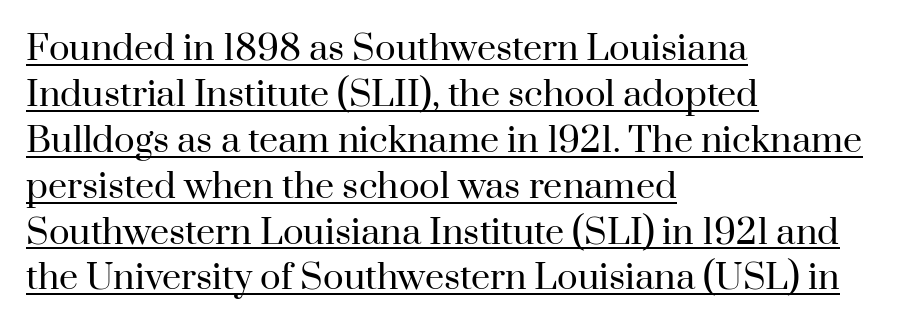
The image shows 34 px regular-weight serif type, upright; set left-aligned, normal line spacing (1.35x), normal letter spacing, underlined; high stroke contrast and a small x-height.
